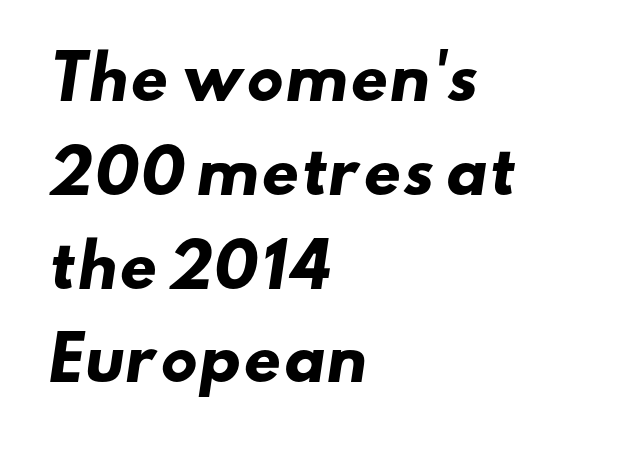
Q: Is the text bold? A: Yes.
Q: Is the typeface a serif or a sans-serif typeface? A: Sans-serif.
Q: Is the text underlined? A: No.
Q: How is the paragraph aligned? A: Left-aligned.
Q: Is the spacing between letters normal or unusually wide? A: Normal.
Q: Is the spacing between lines tight, normal or loose? A: Normal.
Q: Width (condensed, normal, or wide)? A: Wide.
Q: Stroke contrast? A: Low.
Q: x-height? A: Small.
Q: Monospaced? A: No.
